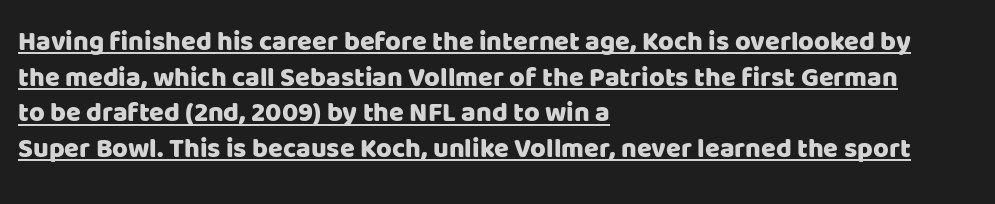
{"italic": "no", "underline": "yes", "align": "left", "line_spacing": "normal", "line_spacing_ratio": 1.32, "letter_spacing": "normal", "letter_spacing_em": 0.0, "glyph_px": 27}
